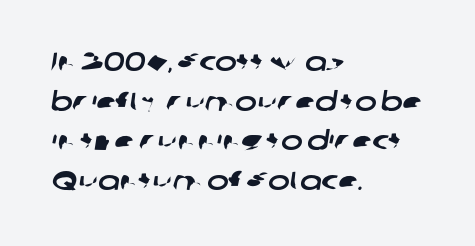
Q: Is the text underlined? A: No.
Q: How is the paragraph aligned? A: Left-aligned.
Q: Is the spacing between letters normal or unusually wide? A: Normal.
Q: Is the spacing between lines tight, normal or loose? A: Normal.
